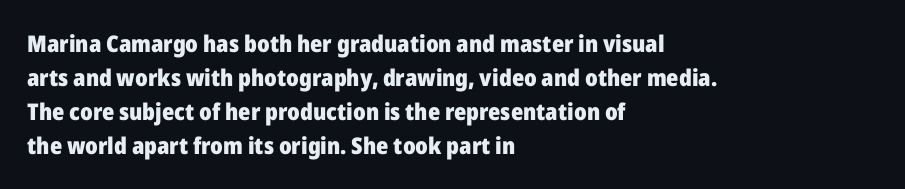
{"italic": "no", "bold": "yes", "underline": "no", "align": "left", "line_spacing": "normal", "line_spacing_ratio": 1.48, "letter_spacing": "normal", "letter_spacing_em": 0.0, "glyph_px": 23}
